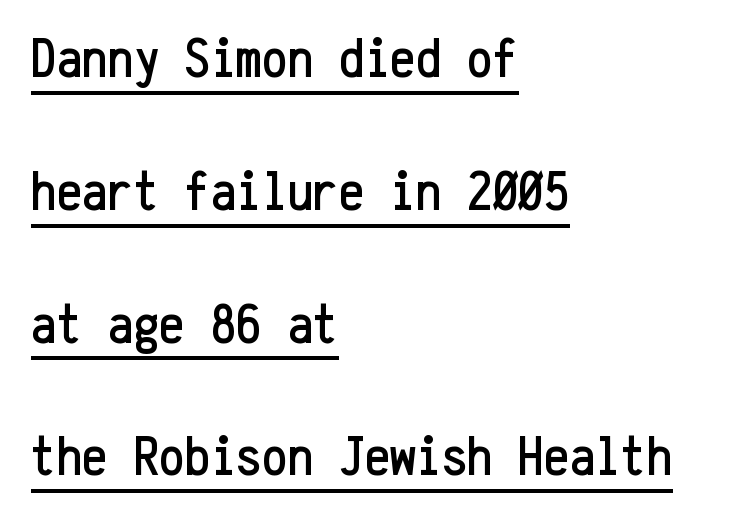
Q: Is the text italic (slanted)? A: No, it is upright.
Q: Is the typeface a serif or a sans-serif typeface? A: Sans-serif.
Q: Is the text underlined? A: Yes.
Q: How is the paragraph aligned? A: Left-aligned.
Q: Is the spacing between letters normal or unusually wide? A: Normal.
Q: Is the spacing between lines tight, normal or loose? A: Loose.
Q: Width (condensed, normal, or wide)? A: Condensed.
Q: Stroke contrast? A: Low.
Q: x-height? A: Medium.
Q: Monospaced? A: Yes.
